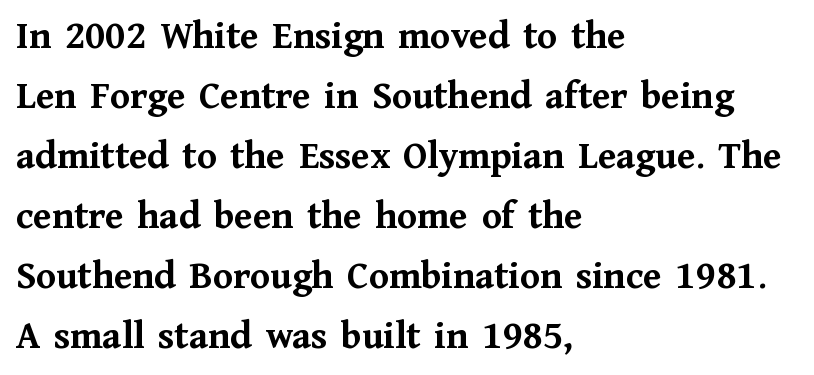
Q: Is the text bold? A: Yes.
Q: Is the text italic (slanted)? A: No, it is upright.
Q: Is the typeface a serif or a sans-serif typeface? A: Serif.
Q: Is the text underlined? A: No.
Q: How is the paragraph aligned? A: Left-aligned.
Q: Is the spacing between letters normal or unusually wide? A: Normal.
Q: Is the spacing between lines tight, normal or loose? A: Normal.
Q: Width (condensed, normal, or wide)? A: Normal.
Q: Stroke contrast? A: Medium.
Q: x-height? A: Medium.
Q: Monospaced? A: No.
